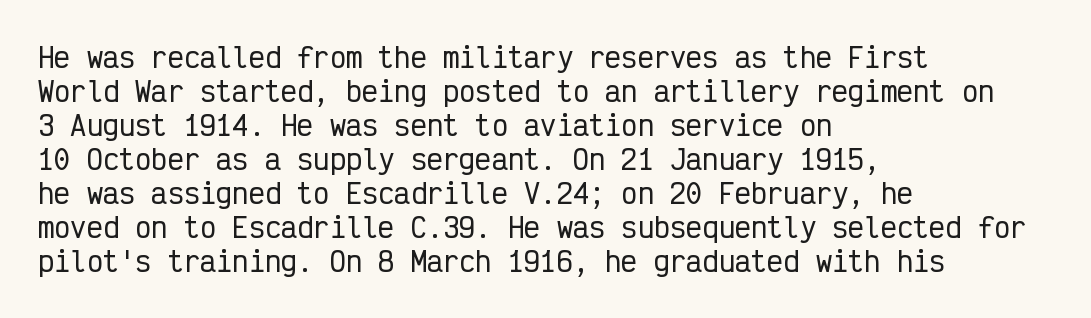
This sample uses plain, unmodified letter spacing. The setting favours the left margin, as ordinary paragraphs usually do. Does the lettering tilt? It doesn't — this is upright. Is there much room between lines? A standard amount, neither cramped nor airy.
